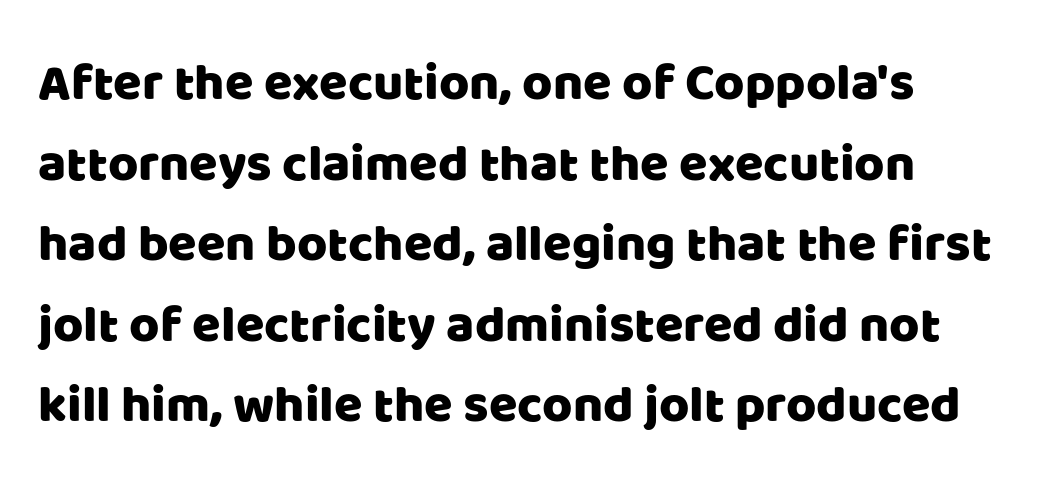
Nope, not italic — everything's standing straight. Spacing verdict: proportional, widths tailored to each character. Horizontal bands of white between lines are of average thickness. The glyphs are unaccompanied by any horizontal stroke below them. Characters follow at the spacing the type designer built in. Stroke terminals: plain, sans-serif.
